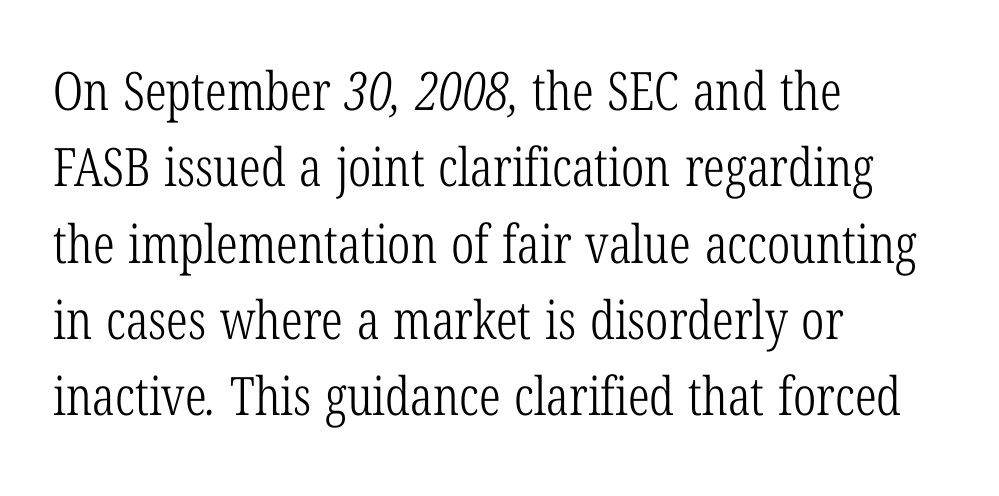
Check under the words: just untouched page. The type is set solid horizontally, with unmodified tracking. Is this a fixed-width face? No — the glyphs have proportional, varying widths. Is there much room between lines? A standard amount, neither cramped nor airy. In terms of letterform style, serifs are clearly present. The paragraph has a hard left edge and a soft right edge.
